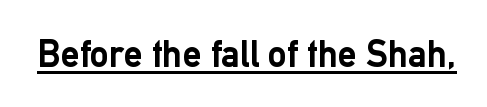
Serif or sans? Sans — the stroke terminals are bare. Vertical strokes here are truly vertical. Note the varied advance widths — an 'i' is clearly narrower than an 'm'. The face used here is rendered with its standard letterfit. Caption: lettering with a line underneath.
